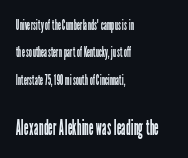
Italic: no, the glyphs are upright roman. These lines keep a tight, regular rhythm from letter to letter. Widely set lines give the paragraph a tall, airy silhouette. Heft: none added — not bold.
